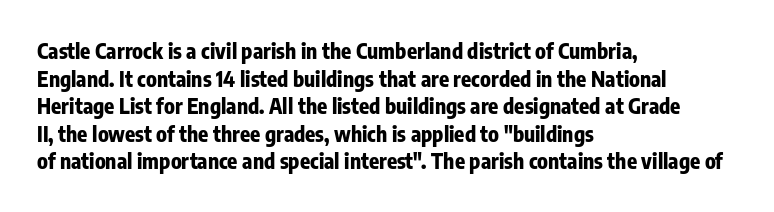
The image shows 21 px bold type, upright; set left-aligned, normal line spacing (1.31x), normal letter spacing, not underlined.
